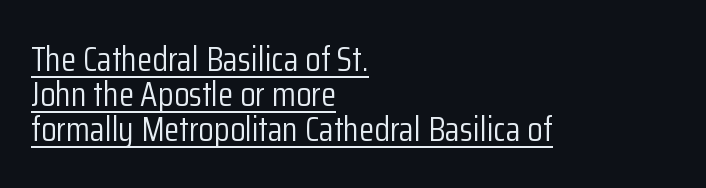
{"serif": "no", "italic": "no", "bold": "no", "weight": "light", "width": "condensed", "stroke_contrast": "low", "x_height": "medium", "monospaced": "no", "underline": "yes", "align": "left", "line_spacing": "tight", "line_spacing_ratio": 1.0, "letter_spacing": "normal", "letter_spacing_em": 0.0, "glyph_px": 35}
